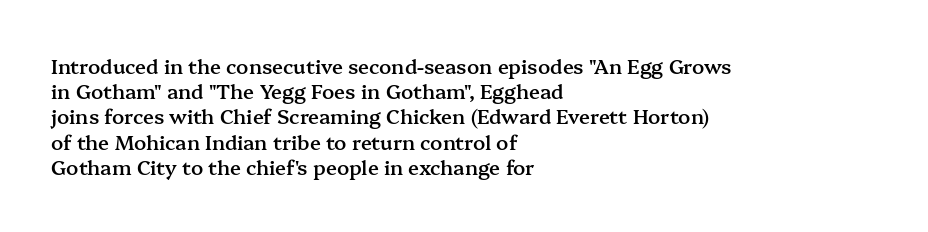
The image shows 20 px text type, upright; set left-aligned, normal line spacing (1.26x), normal letter spacing, not underlined.
